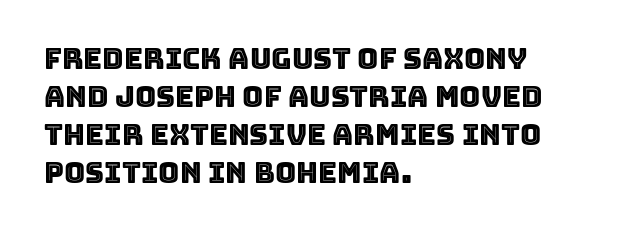
The image shows 29 px text type, upright; set left-aligned, normal line spacing (1.31x), normal letter spacing, not underlined; a large x-height.
